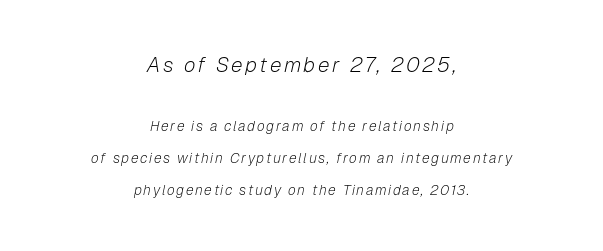
{"italic": "yes", "lean": "right", "slant_degrees": 12, "bold": "no", "underline": "no", "align": "center", "line_spacing": "loose", "line_spacing_ratio": 2.32, "larger_block": "first", "size_ratio": 1.5, "glyph_px": 21}
